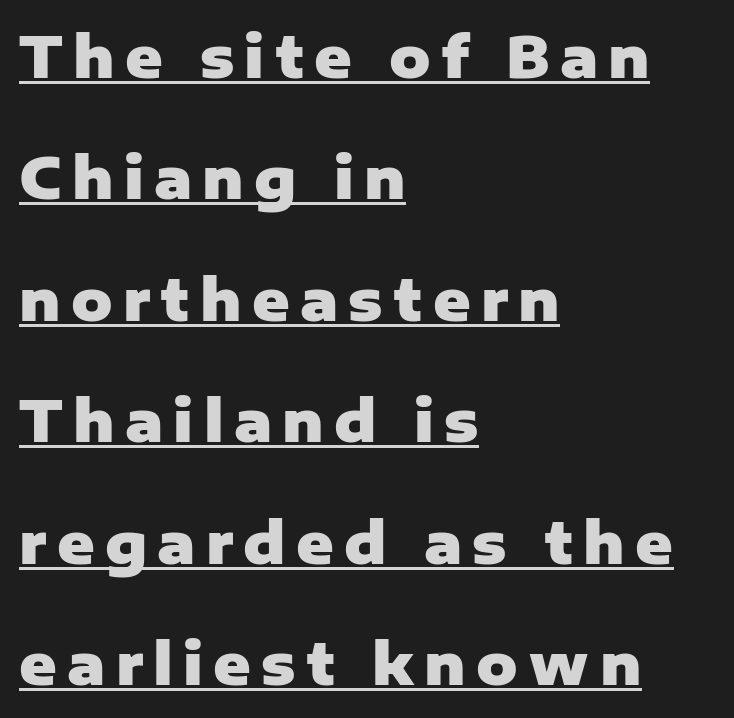
The letters are bold, with thick, heavy strokes. The typesetter chose a ragged-right arrangement here. Classification — sans serif. The glyphs are accompanied by a horizontal stroke just below them. The passage shown stacks its lines with a broad gap. Each letter keeps its own natural width here, so spacing adapts to shape.
